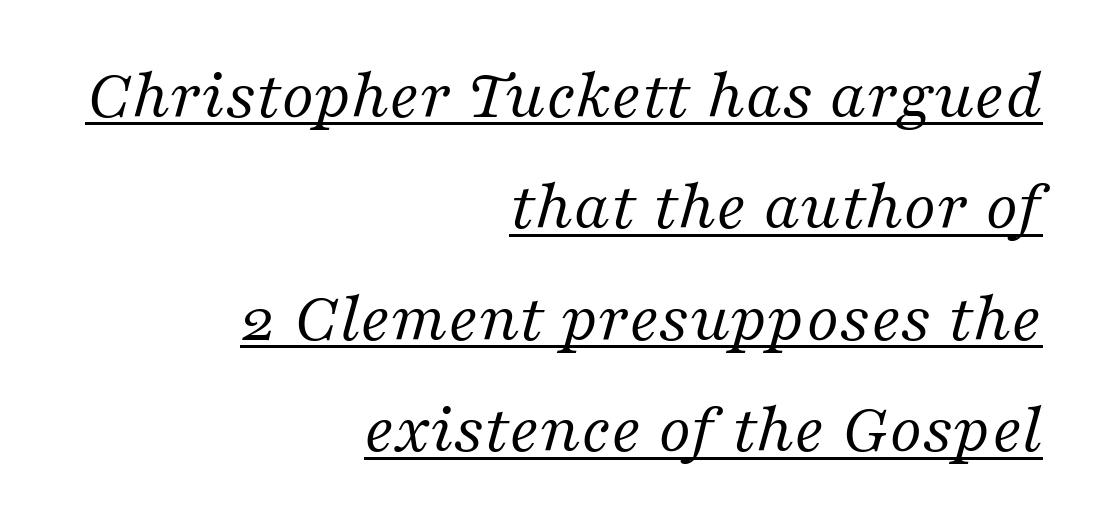
Q: Is the text bold? A: No.
Q: Is the text italic (slanted)? A: Yes, it leans right by about 16 degrees.
Q: Is the typeface a serif or a sans-serif typeface? A: Serif.
Q: Is the text underlined? A: Yes.
Q: How is the paragraph aligned? A: Right-aligned.
Q: Is the spacing between letters normal or unusually wide? A: Normal.
Q: Is the spacing between lines tight, normal or loose? A: Normal.
Q: Width (condensed, normal, or wide)? A: Normal.
Q: Stroke contrast? A: Medium.
Q: x-height? A: Medium.
Q: Monospaced? A: No.
